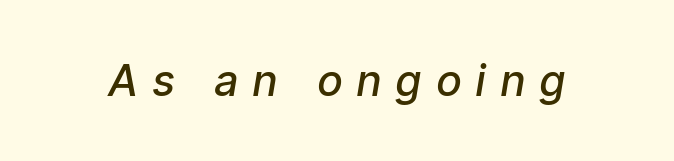
The image shows 43 px semibold, condensed type, italic (leaning right); set unusually wide letter spacing (+0.36 em), not underlined; low stroke contrast and a medium x-height.
